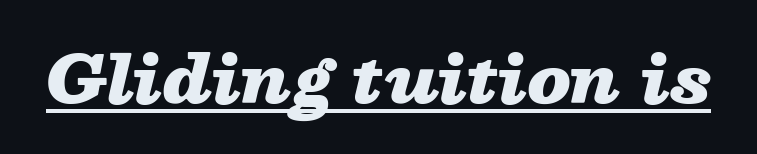
Default kerning and tracking; the words read as compact shapes. A rule runs beneath these lines of type. Is the type bold? Yes — the strokes are clearly thick and heavy. Slant detected: the letters are inclined. Here the designer chose a conventional face with non-uniform glyph widths.
